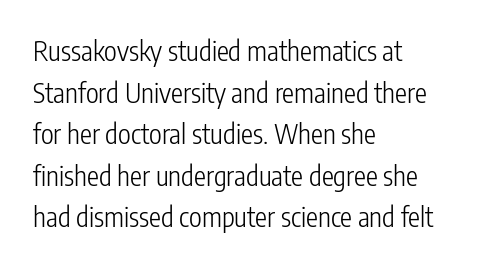
This sample uses an upright cut, with every glyph sitting square on the baseline. Lines of text with bare space underneath. The setting favours the left margin, as ordinary paragraphs usually do. Leading: standard. The typesetting does not lean heavy: it is not bold. You could call the tracking neutral — neither tight nor loose.
